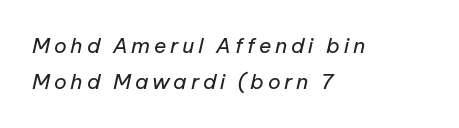
The image shows 21 px text type, italic (leaning right); set left-aligned, line spacing 1.72x, not underlined.
